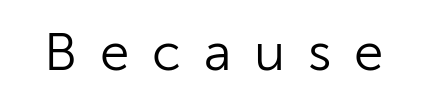
{"serif": "no", "italic": "no", "bold": "no", "weight": "light", "width": "normal", "stroke_contrast": "low", "x_height": "medium", "monospaced": "no", "underline": "no", "letter_spacing": "wide", "letter_spacing_em": 0.43, "glyph_px": 53}
